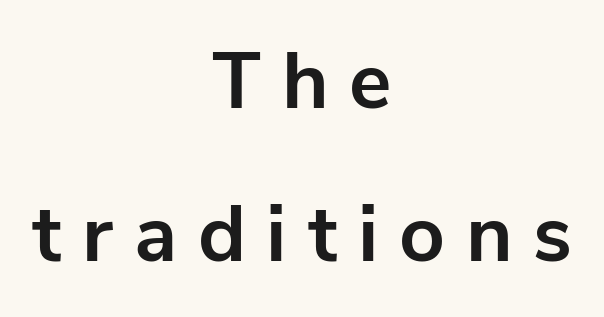
The image shows 80 px bold sans-serif type, upright; set centered, loose line spacing (1.91x), unusually wide letter spacing (+0.26 em), not underlined; low stroke contrast and a medium x-height.
